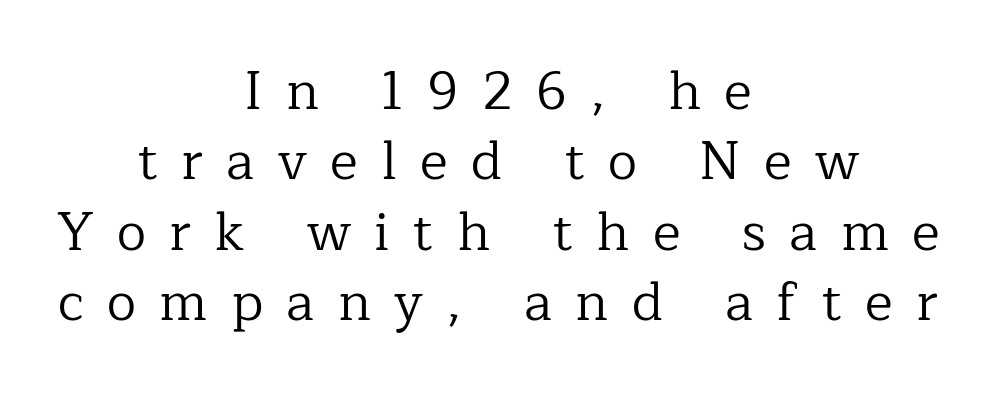
{"serif": "yes", "italic": "no", "bold": "no", "weight": "regular", "width": "normal", "stroke_contrast": "low", "x_height": "medium", "monospaced": "no", "underline": "no", "align": "center", "line_spacing": "normal", "line_spacing_ratio": 1.33, "letter_spacing": "wide", "letter_spacing_em": 0.44, "glyph_px": 53}
